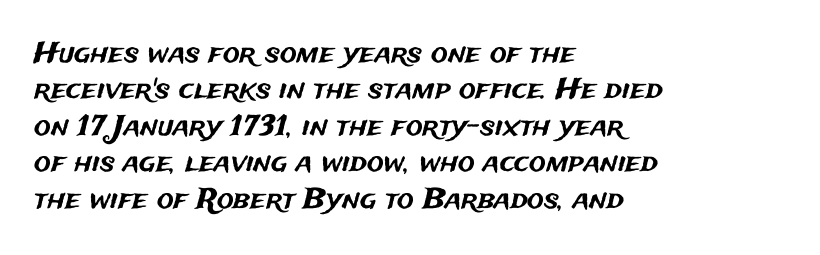
{"serif": "no", "width": "normal", "stroke_contrast": "medium", "x_height": "medium", "monospaced": "no", "underline": "no", "align": "left", "line_spacing": "normal", "line_spacing_ratio": 1.3, "letter_spacing": "normal", "letter_spacing_em": 0.0, "glyph_px": 28}
